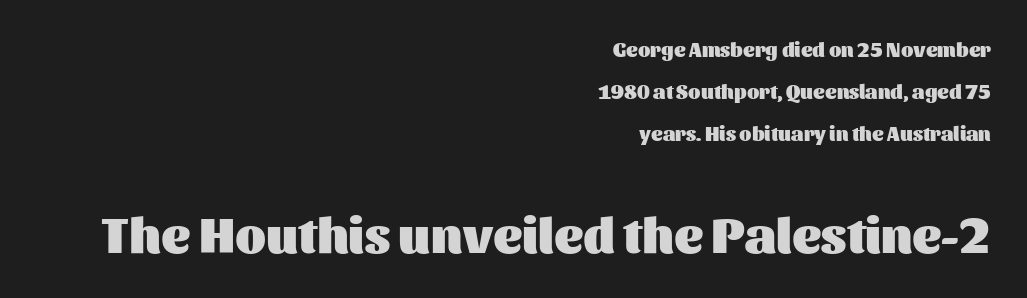
The image shows 50 px heavy sans-serif type, upright; set right-aligned, loose line spacing (2.1x), normal letter spacing, not underlined; the second (bottom) block is 2.5x larger; medium stroke contrast and a medium x-height.
